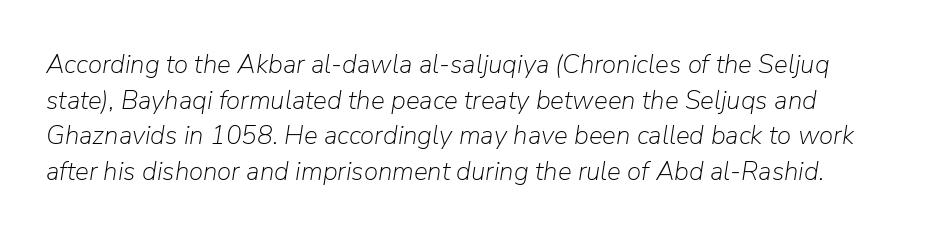
The image shows 26 px text type, italic (leaning right); set normal line spacing (1.37x), normal letter spacing, not underlined.
